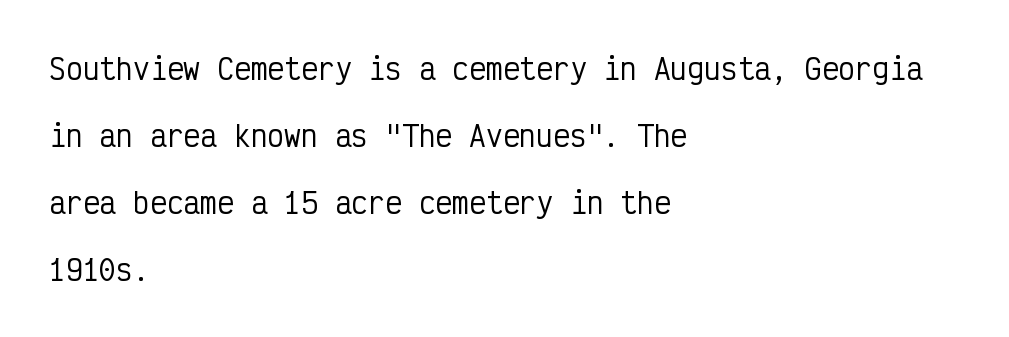
Q: Is the text italic (slanted)? A: No, it is upright.
Q: Is the typeface a serif or a sans-serif typeface? A: Sans-serif.
Q: Is the text underlined? A: No.
Q: How is the paragraph aligned? A: Left-aligned.
Q: Is the spacing between letters normal or unusually wide? A: Normal.
Q: Is the spacing between lines tight, normal or loose? A: Loose.
Q: Width (condensed, normal, or wide)? A: Condensed.
Q: Stroke contrast? A: Low.
Q: x-height? A: Medium.
Q: Monospaced? A: Yes.
